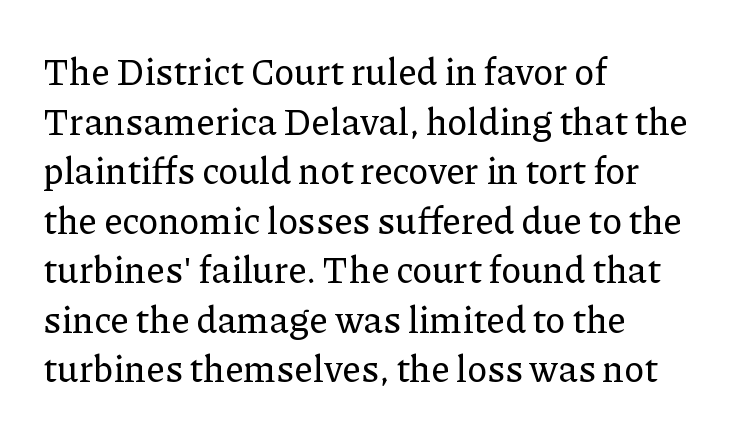
The image shows 37 px serif type, upright; set left-aligned, normal line spacing (1.34x), normal letter spacing, not underlined; low stroke contrast and a medium x-height.
